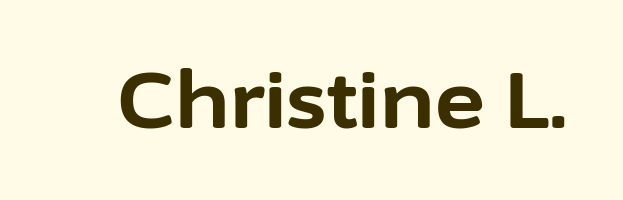
The image shows 78 px bold sans-serif type, upright; set normal letter spacing, not underlined; low stroke contrast and a medium x-height.
